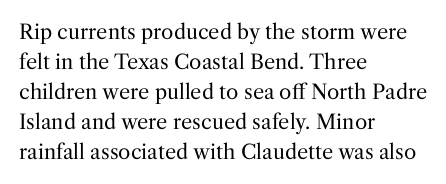
The face looks like a standard text weight, possibly lighter. A normal amount of white space separates one row of letters from the next. Line beginnings align vertically; line endings do not. The horizontal fit of the characters is conventional and even. The passage shown is not underscored anywhere.
